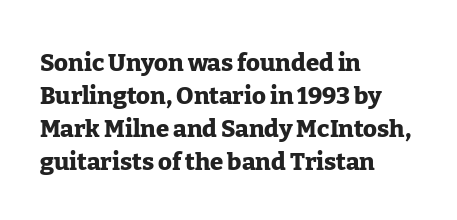
The image shows 24 px bold type, upright; set left-aligned, normal line spacing (1.37x), normal letter spacing, not underlined.
